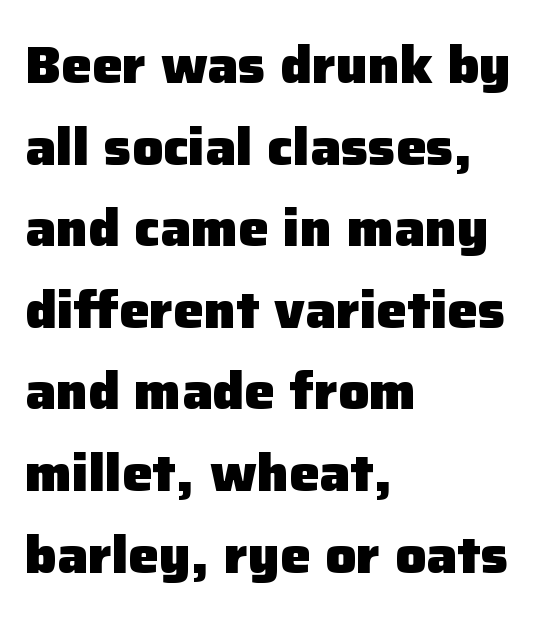
{"serif": "no", "italic": "no", "bold": "yes", "weight": "heavy", "width": "normal", "stroke_contrast": "low", "x_height": "medium", "monospaced": "no", "underline": "no", "align": "left", "line_spacing": "normal", "line_spacing_ratio": 1.6, "letter_spacing": "normal", "letter_spacing_em": 0.0, "glyph_px": 51}
